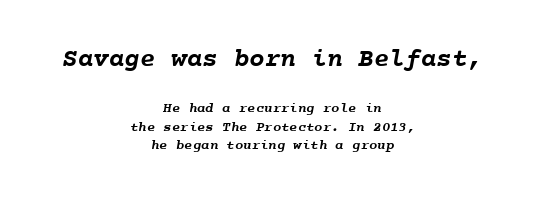
Letters rest on an invisible, unmarked baseline. The passage is arranged like a title page — every line centered. This block has exactly the height ordinary leading produces. The first block has been scaled up relative to the second.
